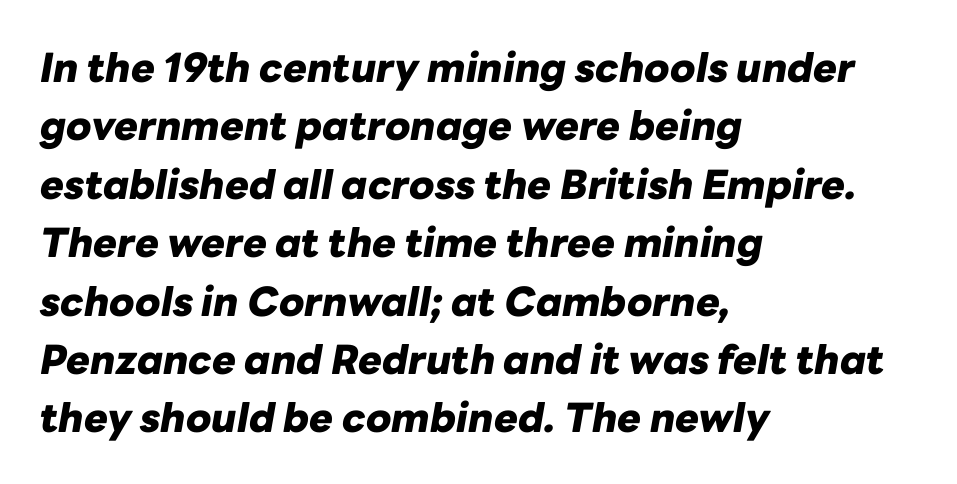
Notice how the stems are inclined rather than vertical — that's the hallmark of italics. The sample has been set heavy, in full bold. Leftover space on each line is placed entirely after the last word. You could not count columns in this text — the font is proportionally spaced.
